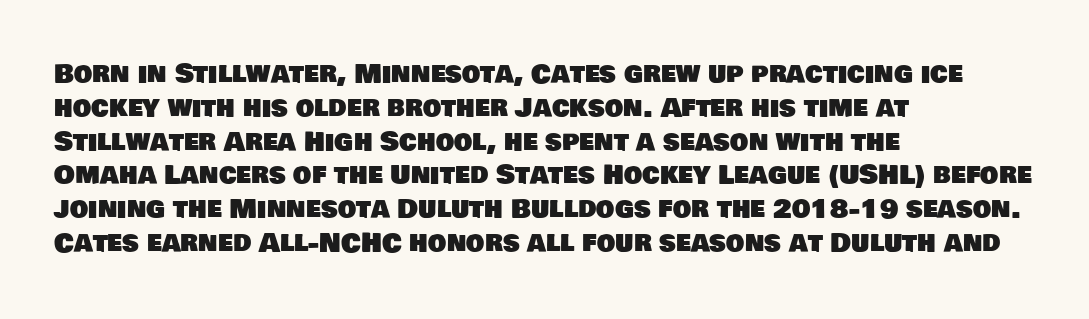
The horizontal fit of the characters is conventional and even. Visually the block forms a straight wall on the left and a jagged coastline on the right. The baseline area is clear. Vertically, the passage feels balanced, rows spaced as you'd expect.
